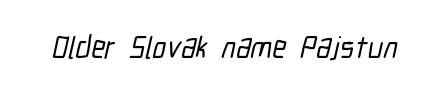
The image shows 31 px condensed sans-serif type; set normal letter spacing, not underlined; low stroke contrast and a medium x-height.
